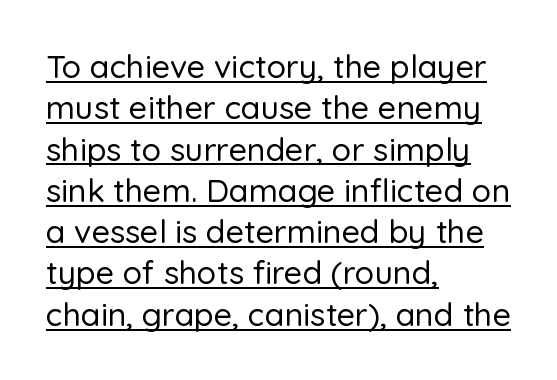
{"serif": "no", "italic": "no", "width": "normal", "stroke_contrast": "low", "x_height": "medium", "monospaced": "no", "underline": "yes", "align": "left", "line_spacing": "normal", "line_spacing_ratio": 1.29, "letter_spacing": "normal", "letter_spacing_em": 0.0, "glyph_px": 32}
